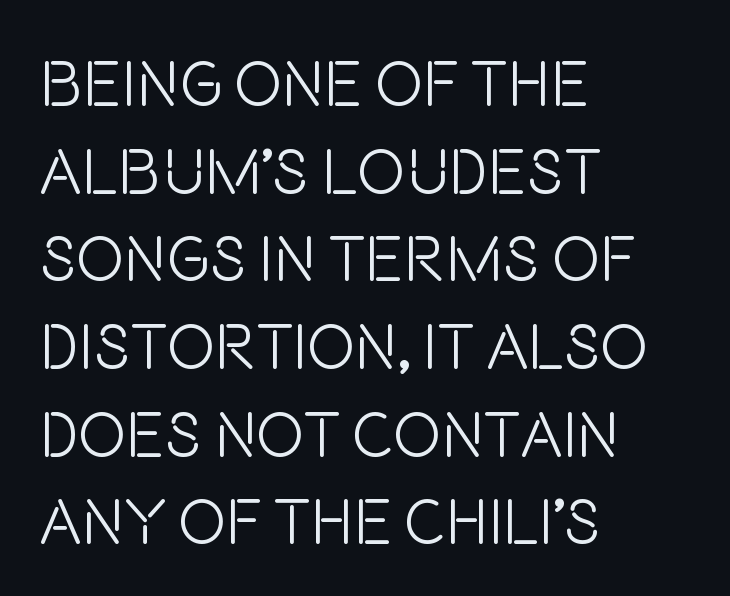
Q: Is the text bold? A: No.
Q: Is the text italic (slanted)? A: No, it is upright.
Q: Is the typeface a serif or a sans-serif typeface? A: Sans-serif.
Q: Is the text underlined? A: No.
Q: How is the paragraph aligned? A: Left-aligned.
Q: Is the spacing between letters normal or unusually wide? A: Normal.
Q: Is the spacing between lines tight, normal or loose? A: Normal.
Q: Width (condensed, normal, or wide)? A: Condensed.
Q: Stroke contrast? A: Low.
Q: x-height? A: Large.
Q: Monospaced? A: No.
